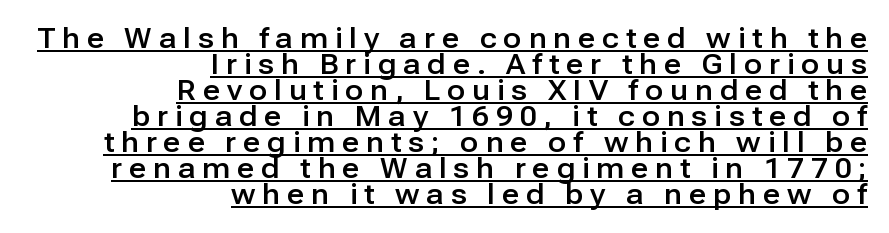
Q: Is the text italic (slanted)? A: No, it is upright.
Q: Is the text underlined? A: Yes.
Q: How is the paragraph aligned? A: Right-aligned.
Q: Is the spacing between letters normal or unusually wide? A: Unusually wide.
Q: Is the spacing between lines tight, normal or loose? A: Tight.
